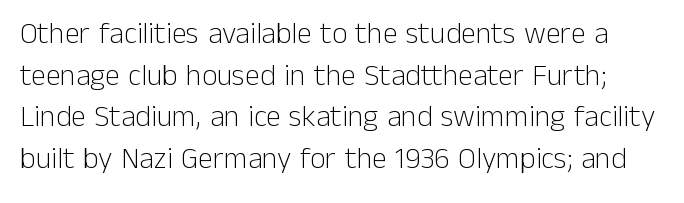
The image shows 30 px light sans-serif type, upright; set normal line spacing (1.39x), normal letter spacing, not underlined; low stroke contrast and a medium x-height.
